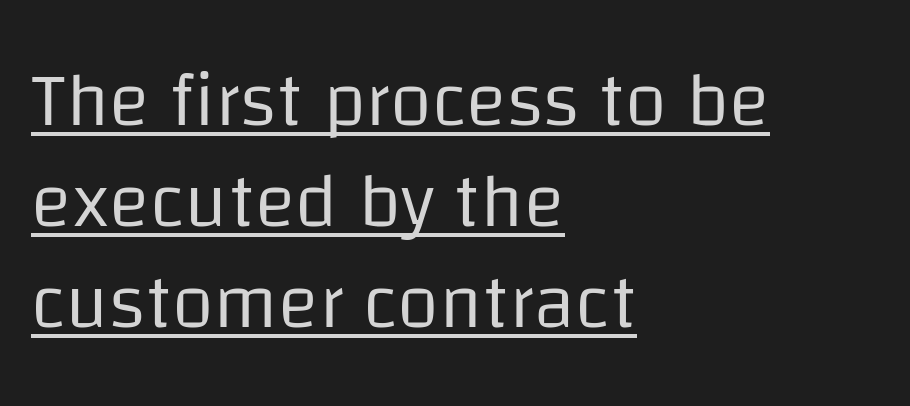
Has an underline been added? It has. The letters look calm and open, with moderate or lighter stems. The setting favours the left margin, as ordinary paragraphs usually do. A sans-serif font was chosen for this passage.
